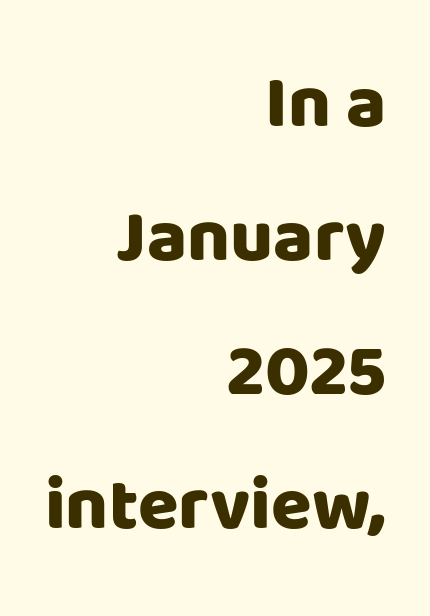
The image shows 74 px heavy sans-serif type, upright; set right-aligned, line spacing 1.81x, normal letter spacing, not underlined; low stroke contrast and a large x-height.
